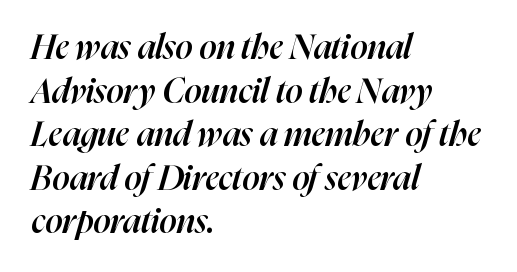
The image shows 34 px semibold type, italic (leaning right); set left-aligned, normal line spacing (1.28x), normal letter spacing, not underlined; high stroke contrast and a medium x-height.
